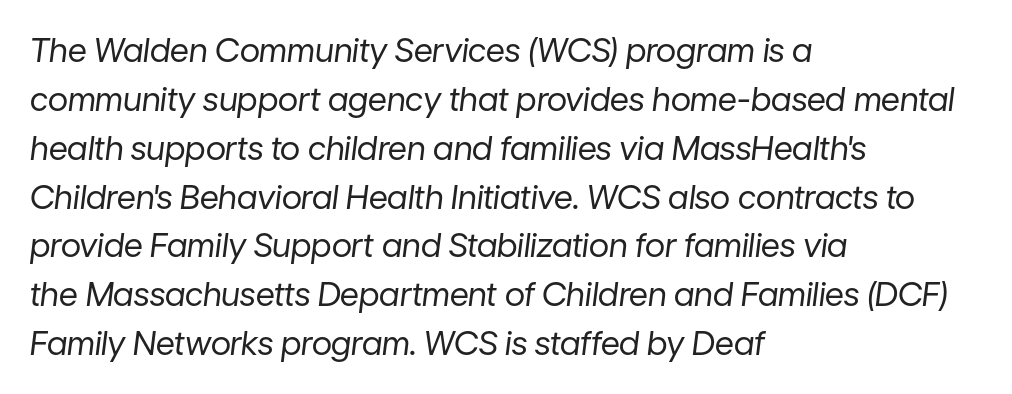
The image shows 33 px regular-weight type, italic (leaning right); set left-aligned, normal line spacing (1.48x), normal letter spacing, not underlined; low stroke contrast and a medium x-height.
